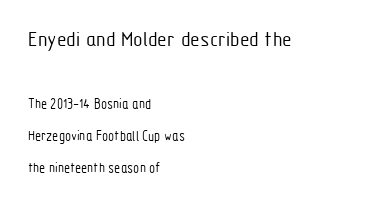
Q: Is the text bold? A: No.
Q: Is the text italic (slanted)? A: No, it is upright.
Q: Is the text underlined? A: No.
Q: How is the paragraph aligned? A: Left-aligned.
Q: Is the spacing between letters normal or unusually wide? A: Normal.
Q: Is the spacing between lines tight, normal or loose? A: Loose.
Q: Which block of text is set in a larger size, the first (top) or the second (bottom)? A: The first (top) one.
